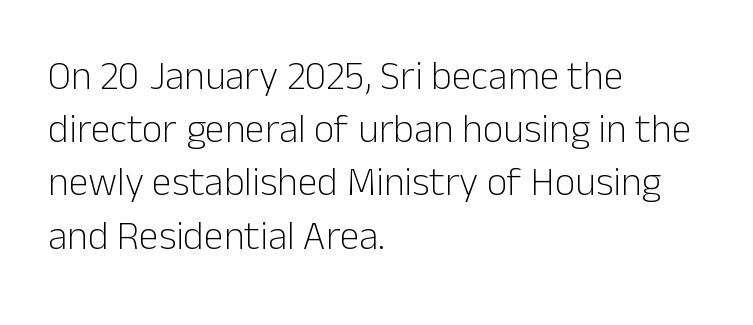
Nothing sits at the stroke ends, so this counts as sans-serif. Nothing unusual about the tracking: characters are spaced as the font intends. The gap between lines stays unmarked. The leading is moderate, giving the passage an even texture.
